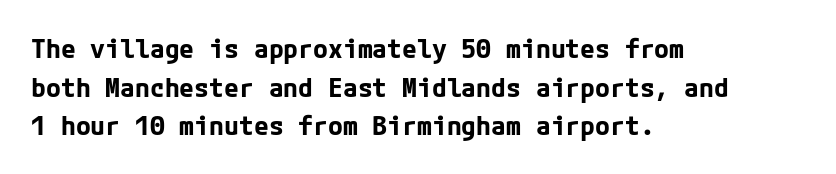
The image shows 27 px bold type, upright; set left-aligned, normal line spacing (1.43x), normal letter spacing, not underlined.
